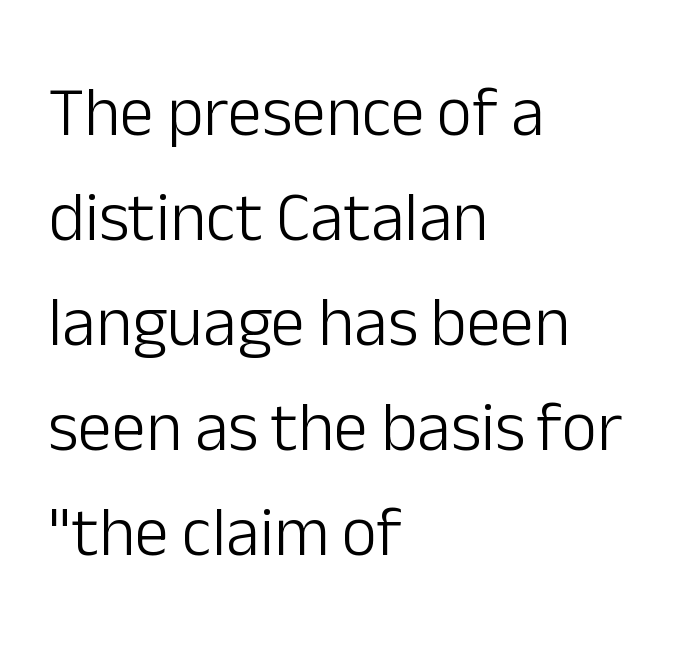
The letters advance in unequal steps, a hallmark of proportional type. A normal amount of white space separates one row of letters from the next. A typesetter would mark this as roman, not italic. The letters sit at their default tracking, neither squeezed nor spread.
